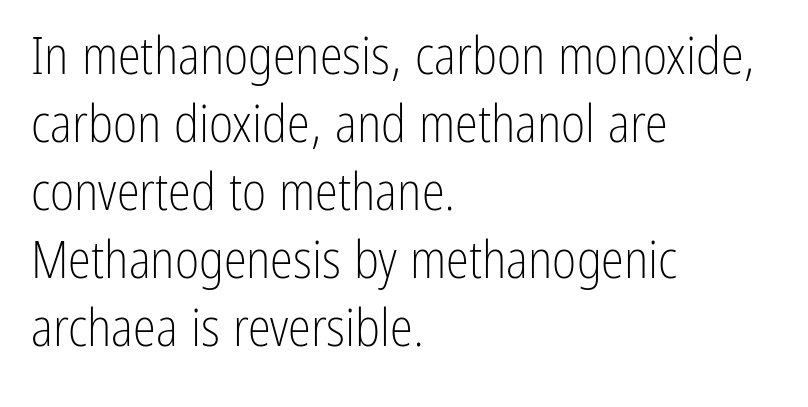
The image shows 52 px light, condensed sans-serif type, upright; set left-aligned, normal line spacing (1.31x), normal letter spacing, not underlined; low stroke contrast and a medium x-height.
